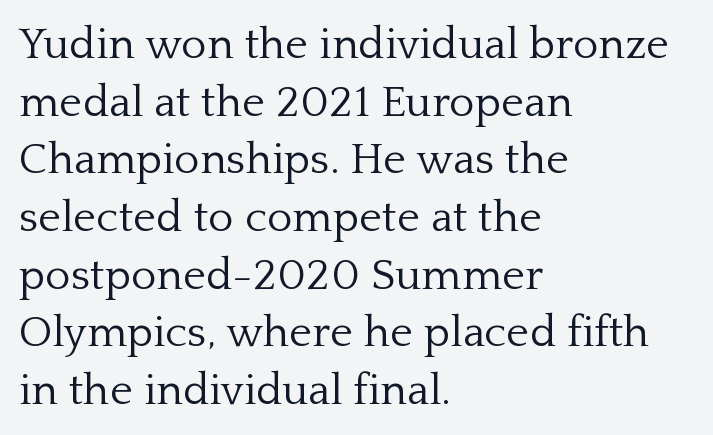
The image shows 44 px light serif type, upright; set left-aligned, normal line spacing (1.31x), normal letter spacing, not underlined; low stroke contrast and a medium x-height.
